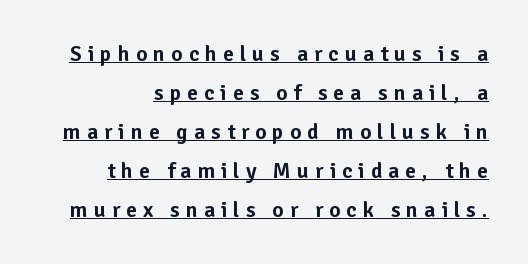
The image shows 22 px text type, upright; set right-aligned, line spacing 1.77x, unusually wide letter spacing (+0.27 em), underlined.
